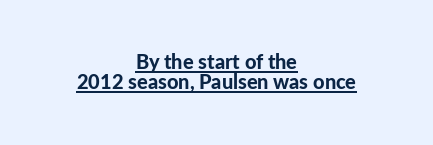
The image shows 20 px bold type, upright; set centered, tight line spacing (0.98x), normal letter spacing, underlined.
